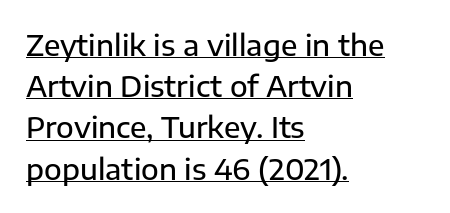
Q: Is the text italic (slanted)? A: No, it is upright.
Q: Is the typeface a serif or a sans-serif typeface? A: Sans-serif.
Q: Is the text underlined? A: Yes.
Q: How is the paragraph aligned? A: Left-aligned.
Q: Is the spacing between letters normal or unusually wide? A: Normal.
Q: Is the spacing between lines tight, normal or loose? A: Normal.
Q: Width (condensed, normal, or wide)? A: Normal.
Q: Stroke contrast? A: Low.
Q: x-height? A: Medium.
Q: Monospaced? A: No.
